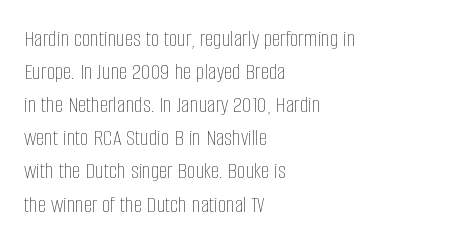
The image shows 24 px text type, upright; set left-aligned, normal line spacing (1.38x), normal letter spacing, not underlined.
